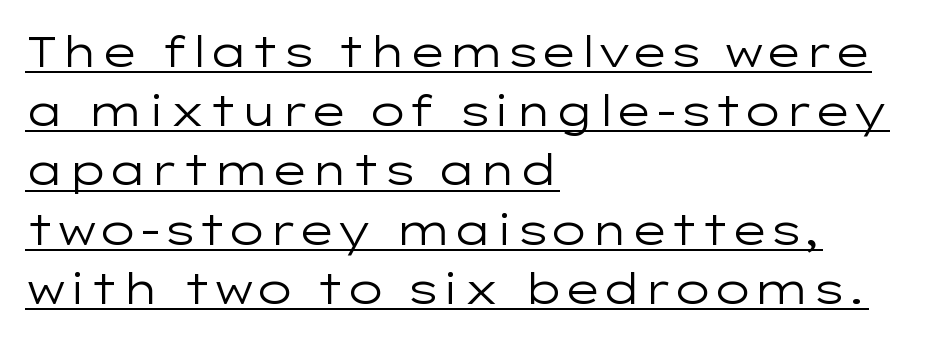
Q: Is the text bold? A: No.
Q: Is the text italic (slanted)? A: No, it is upright.
Q: Is the typeface a serif or a sans-serif typeface? A: Sans-serif.
Q: Is the text underlined? A: Yes.
Q: How is the paragraph aligned? A: Left-aligned.
Q: Is the spacing between letters normal or unusually wide? A: Normal.
Q: Is the spacing between lines tight, normal or loose? A: Normal.
Q: Width (condensed, normal, or wide)? A: Wide.
Q: Stroke contrast? A: Low.
Q: x-height? A: Medium.
Q: Monospaced? A: No.
